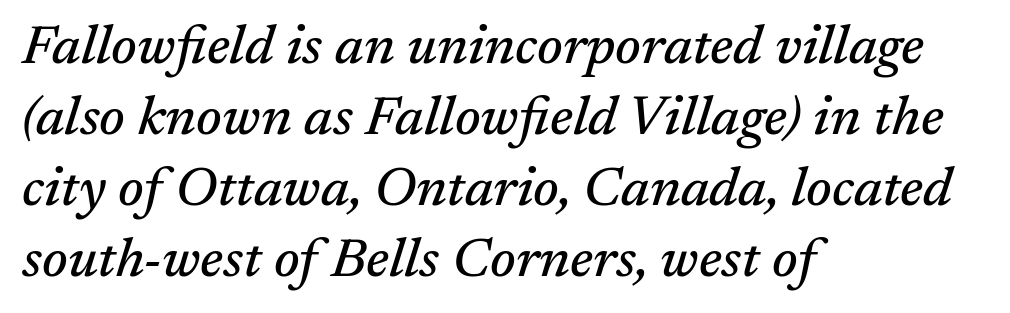
Q: Is the text italic (slanted)? A: Yes, it leans right by about 17 degrees.
Q: Is the typeface a serif or a sans-serif typeface? A: Serif.
Q: Is the text underlined? A: No.
Q: How is the paragraph aligned? A: Left-aligned.
Q: Is the spacing between letters normal or unusually wide? A: Normal.
Q: Is the spacing between lines tight, normal or loose? A: Normal.
Q: Width (condensed, normal, or wide)? A: Normal.
Q: Stroke contrast? A: Medium.
Q: x-height? A: Medium.
Q: Monospaced? A: No.
